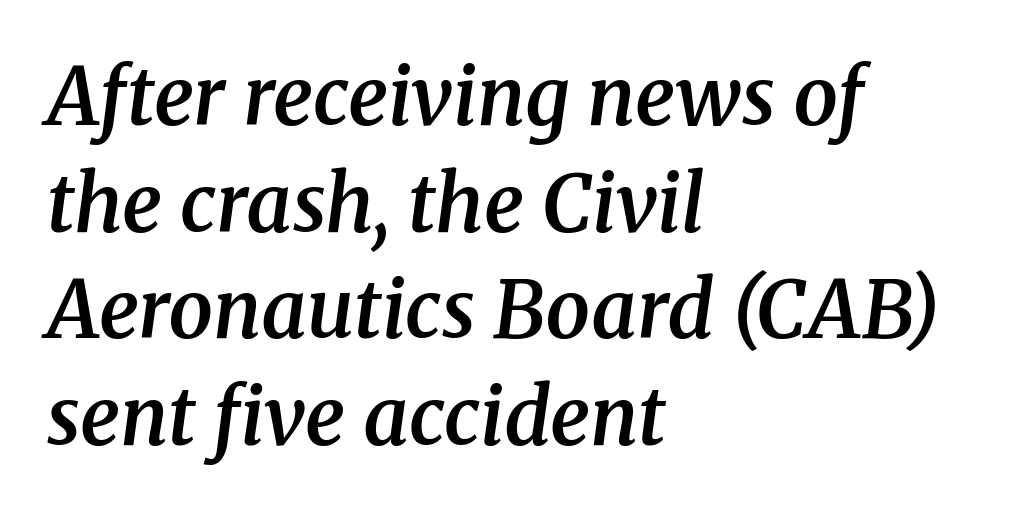
Q: Is the text bold? A: Semi-bold.
Q: Is the text italic (slanted)? A: Yes, it leans right by about 8 degrees.
Q: Is the typeface a serif or a sans-serif typeface? A: Serif.
Q: Is the text underlined? A: No.
Q: How is the paragraph aligned? A: Left-aligned.
Q: Is the spacing between letters normal or unusually wide? A: Normal.
Q: Is the spacing between lines tight, normal or loose? A: Normal.
Q: Width (condensed, normal, or wide)? A: Normal.
Q: Stroke contrast? A: Medium.
Q: x-height? A: Medium.
Q: Monospaced? A: No.
